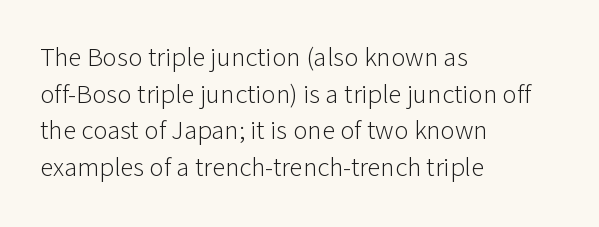
{"italic": "no", "bold": "no", "underline": "no", "align": "left", "line_spacing": "normal", "line_spacing_ratio": 1.36, "letter_spacing": "normal", "letter_spacing_em": 0.0, "glyph_px": 27}
